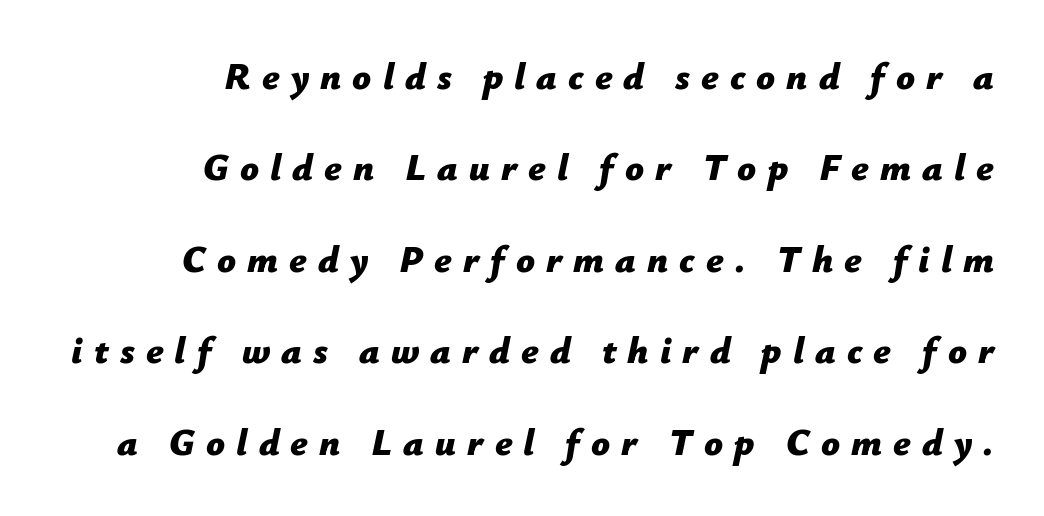
{"italic": "yes", "lean": "right", "slant_degrees": 12, "bold": "yes", "weight": "bold", "width": "normal", "stroke_contrast": "low", "x_height": "medium", "monospaced": "no", "underline": "no", "align": "right", "line_spacing": "loose", "line_spacing_ratio": 2.47, "letter_spacing": "wide", "letter_spacing_em": 0.3, "glyph_px": 37}
